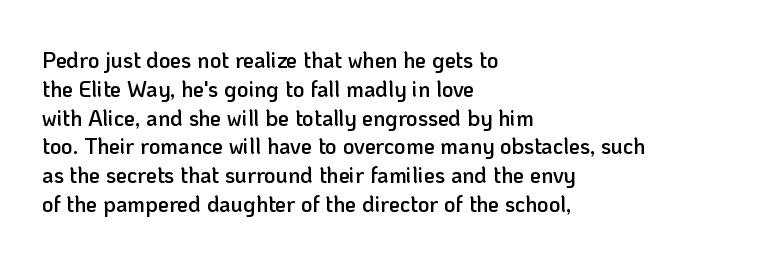
The image shows 22 px text type, upright; set left-aligned, normal line spacing (1.31x), normal letter spacing, not underlined.
